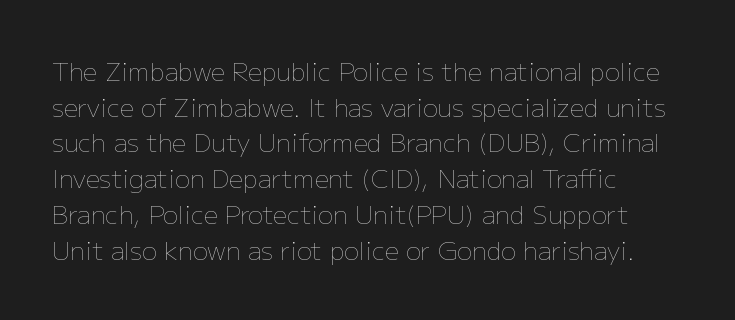
{"italic": "no", "bold": "no", "underline": "no", "align": "left", "line_spacing": "normal", "line_spacing_ratio": 1.43, "letter_spacing": "normal", "letter_spacing_em": 0.0, "glyph_px": 25}
